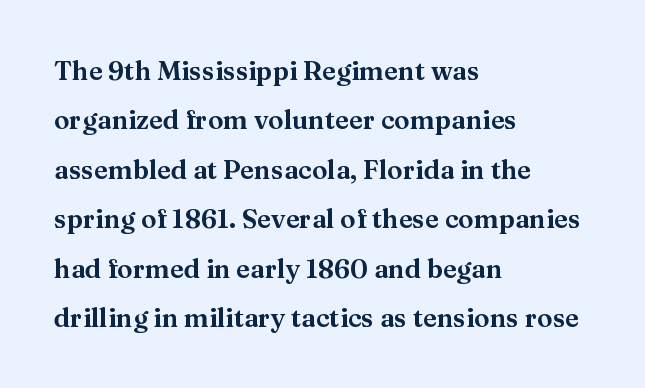
Q: Is the text italic (slanted)? A: No, it is upright.
Q: Is the text underlined? A: No.
Q: How is the paragraph aligned? A: Left-aligned.
Q: Is the spacing between letters normal or unusually wide? A: Normal.
Q: Is the spacing between lines tight, normal or loose? A: Loose.
